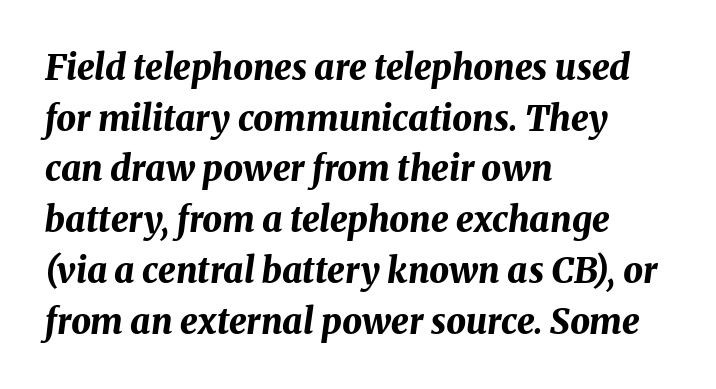
The image shows 35 px bold type, italic (leaning right); set left-aligned, normal line spacing (1.45x), normal letter spacing, not underlined; medium stroke contrast and a medium x-height.
